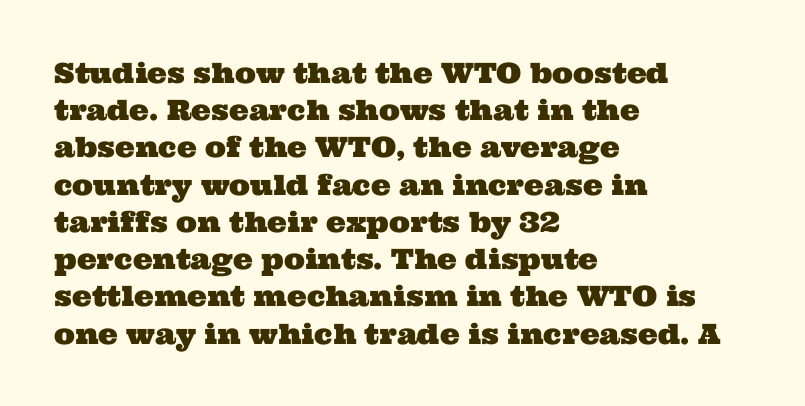
Q: Is the typeface a serif or a sans-serif typeface? A: Serif.
Q: Is the text underlined? A: No.
Q: How is the paragraph aligned? A: Left-aligned.
Q: Is the spacing between letters normal or unusually wide? A: Normal.
Q: Is the spacing between lines tight, normal or loose? A: Normal.
Q: Width (condensed, normal, or wide)? A: Wide.
Q: Stroke contrast? A: Medium.
Q: x-height? A: Medium.
Q: Monospaced? A: No.
